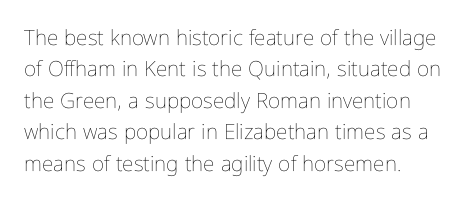
The image shows 21 px text type, upright; set left-aligned, normal line spacing (1.5x), normal letter spacing, not underlined.
